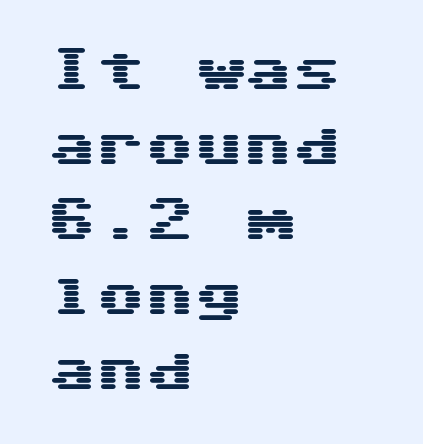
The image shows 49 px wide sans-serif type, upright; set left-aligned, normal line spacing (1.53x), normal letter spacing, not underlined; medium stroke contrast and a medium x-height.
